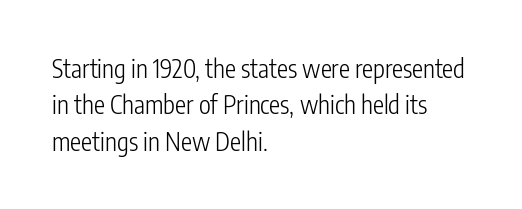
In terms of posture, this sample is upright. The passage shown has conventional tracking throughout. The zone under the glyphs is completely vacant. The lines are quadded left. These glyphs show unthickened strokes, regular width or finer. Rows of type keep a routine distance in the vertical direction.
